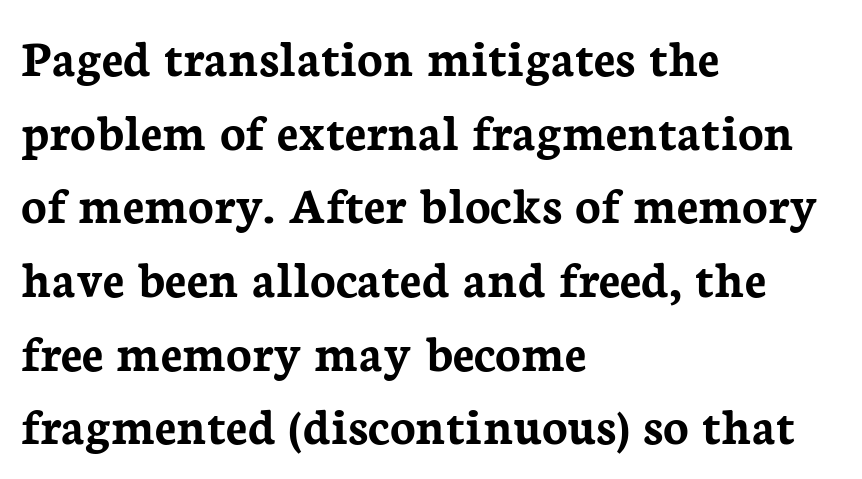
It's the straight-up-and-down kind of type. Each row of text sits above clean, open space. Nobody touched the tracking dial on this one. Is this a fixed-width face? No — the glyphs have proportional, varying widths. The rendering shows small feet on the letterforms — a serif design. The characters look thick and weighty, a clear bold.
